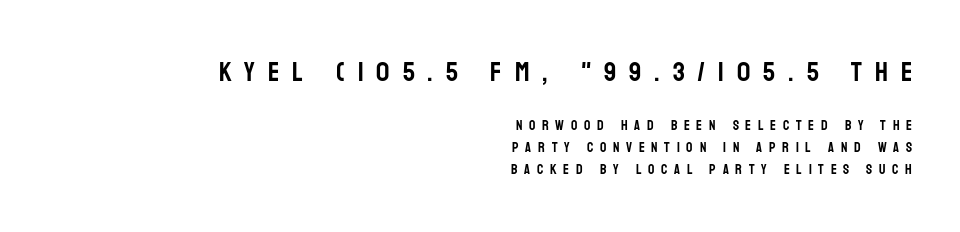
The passage shown has open, widely tracked lettering throughout. How would I describe the line gaps? Plain and ordinary. Character size in the leading block exceeds that of the trailing block. Type without underlining. When letters stand straight like this, we call the style roman or upright. Leftover space on each line is placed entirely before the opening word.
